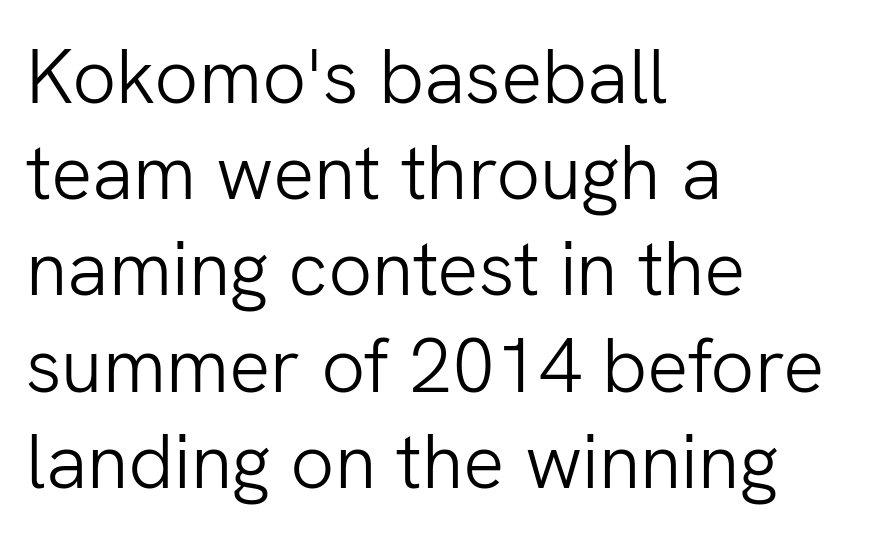
{"serif": "no", "italic": "no", "bold": "no", "weight": "light", "width": "normal", "stroke_contrast": "low", "x_height": "medium", "monospaced": "no", "underline": "no", "align": "left", "line_spacing": "normal", "line_spacing_ratio": 1.25, "letter_spacing": "normal", "letter_spacing_em": 0.0, "glyph_px": 77}
